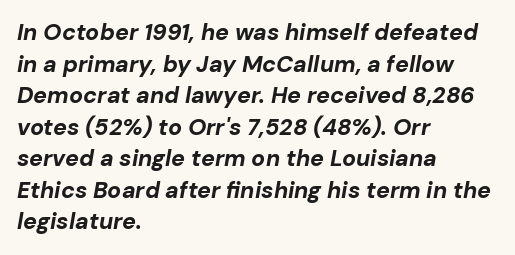
Summary of vertical rhythm: regular, with standard interline spacing. A student would call this left alignment; a typographer would say flush left, rag right. The rendering keeps characters at their native spacing. Designer's note — italics engaged.
